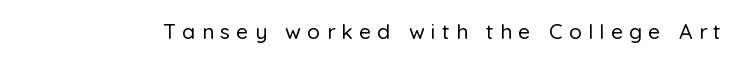
Q: Is the text italic (slanted)? A: No, it is upright.
Q: Is the text underlined? A: No.
Q: Is the spacing between letters normal or unusually wide? A: Unusually wide.
